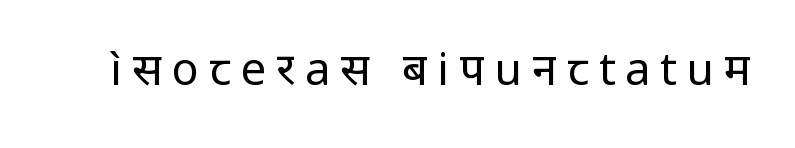
The baseline area is clear. Note the varied advance widths — an 'i' is clearly narrower than an 'm'. This is sans-serif lettering, the kind often seen on screens and signage. You can tell it's not italic because the verticals are truly vertical. The strokes carry an ordinary text weight at most. The type is letterspaced generously, with wide tracking.
